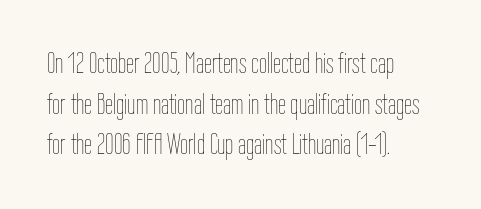
The image shows 29 px thin, condensed type, upright; set left-aligned, normal line spacing (1.4x), normal letter spacing, not underlined; low stroke contrast and a medium x-height.
